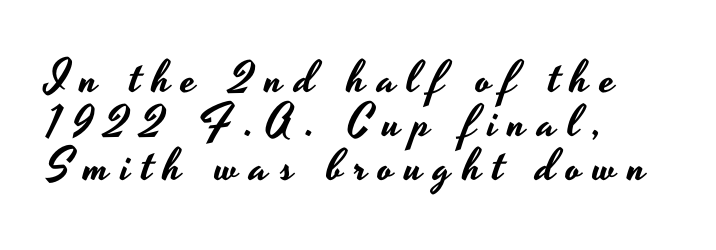
The image shows 45 px wide sans-serif type; set left-aligned, tight line spacing (0.98x), unusually wide letter spacing (+0.25 em), not underlined; low stroke contrast and a small x-height.
